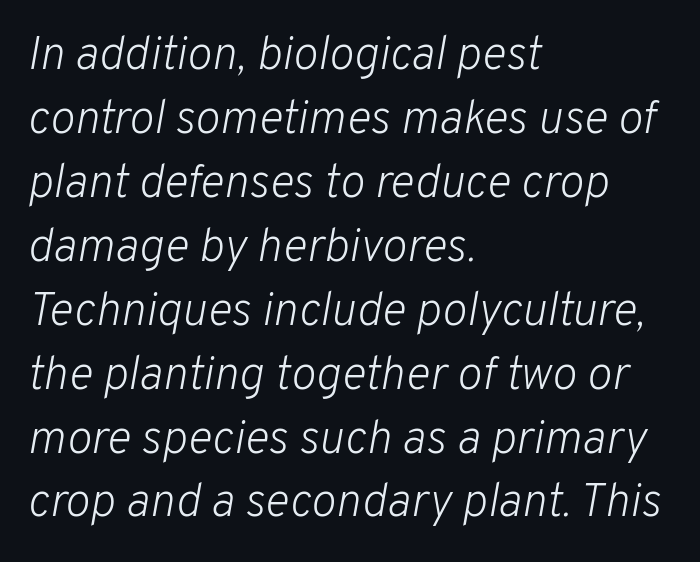
{"italic": "yes", "lean": "right", "slant_degrees": 10, "bold": "no", "weight": "light", "width": "normal", "stroke_contrast": "low", "x_height": "medium", "monospaced": "no", "underline": "no", "align": "left", "line_spacing": "normal", "line_spacing_ratio": 1.36, "letter_spacing": "normal", "letter_spacing_em": 0.0, "glyph_px": 47}
